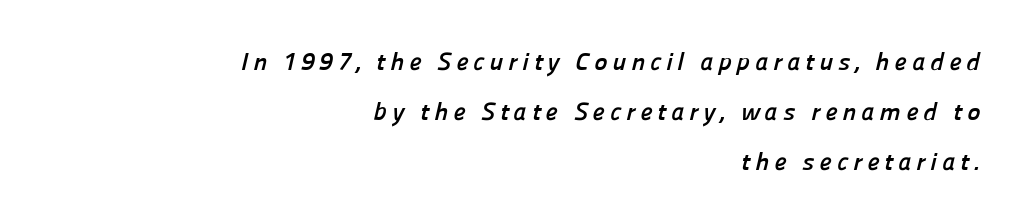
The horizontal fit of the characters is loose and conspicuously gappy. Check the space under the baseline: it is left empty. The face used here has the dense, thick strokes of a bold. These lines are set flush right with a ragged left edge. This block would shrink considerably if given ordinary leading; it's expanded now.
